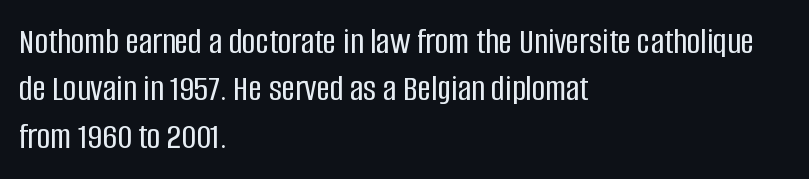
The image shows 37 px condensed sans-serif type, upright; set left-aligned, normal line spacing (1.28x), normal letter spacing, not underlined; low stroke contrast and a large x-height.
